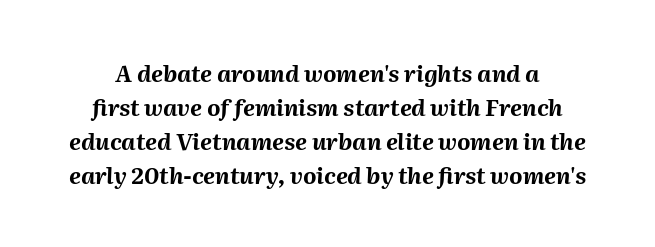
The image shows 23 px bold type, italic (leaning right); set normal line spacing (1.48x), normal letter spacing, not underlined.
